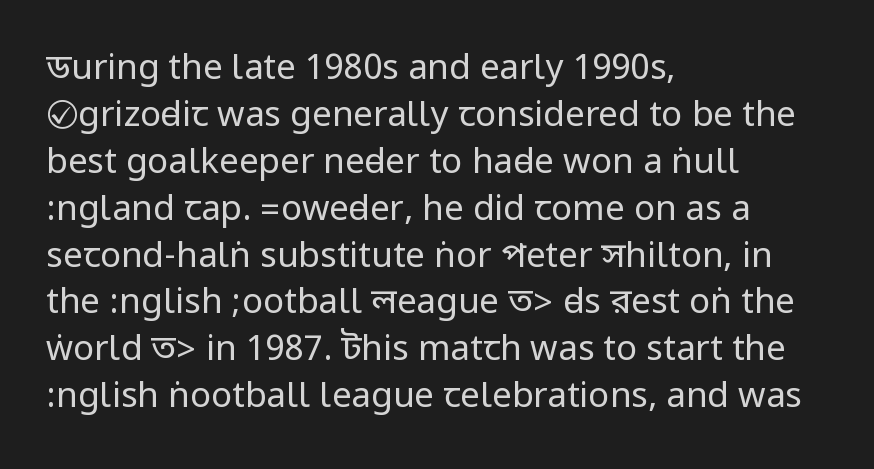
{"serif": "no", "italic": "no", "bold": "no", "weight": "regular", "width": "condensed", "stroke_contrast": "low", "underline": "no", "align": "left", "line_spacing": "normal", "line_spacing_ratio": 1.34, "letter_spacing": "normal", "letter_spacing_em": 0.0, "glyph_px": 35}
